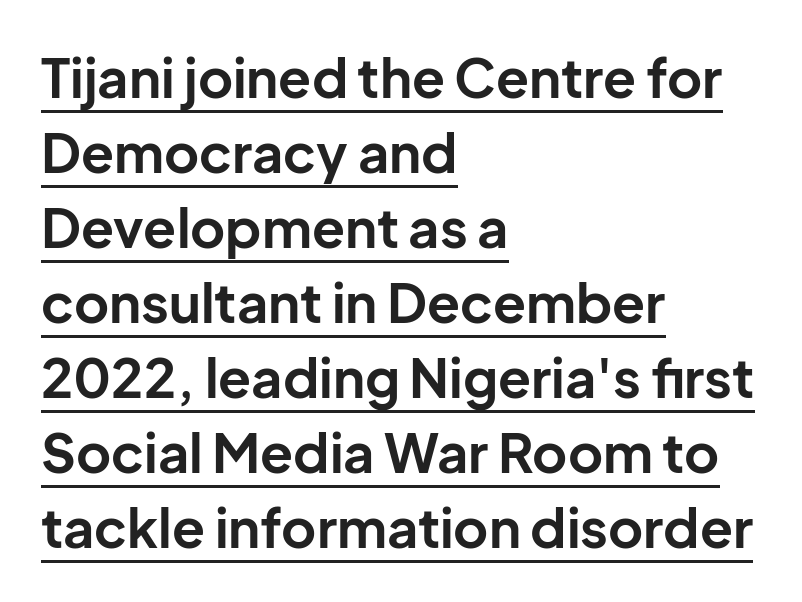
Default kerning and tracking; the words read as compact shapes. Quick note: interline space is typical. This rendering features underlined lettering. The type sits square on the baseline with zero lean. Note: no serifs on the glyphs. All the whitespace from short lines collects on the right.
